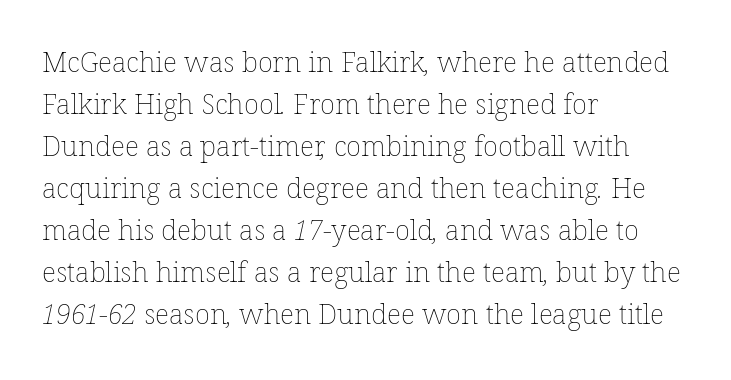
The image shows 28 px thin type; set left-aligned, normal line spacing (1.5x), normal letter spacing, not underlined; low stroke contrast and a medium x-height.
